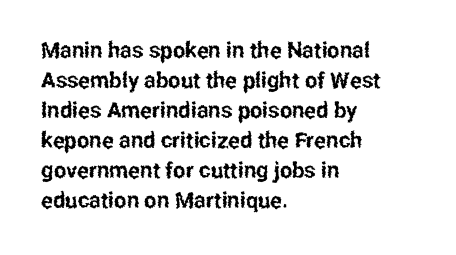
The image shows 22 px text type, upright; set left-aligned, normal line spacing (1.36x), normal letter spacing, not underlined.
